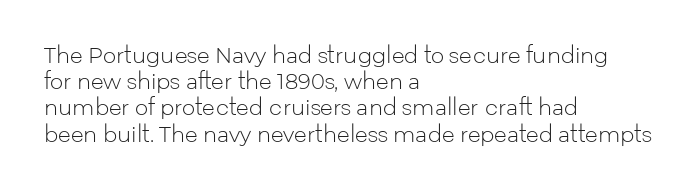
Q: Is the text bold? A: No.
Q: Is the text italic (slanted)? A: No, it is upright.
Q: Is the text underlined? A: No.
Q: How is the paragraph aligned? A: Left-aligned.
Q: Is the spacing between letters normal or unusually wide? A: Normal.
Q: Is the spacing between lines tight, normal or loose? A: Normal.
